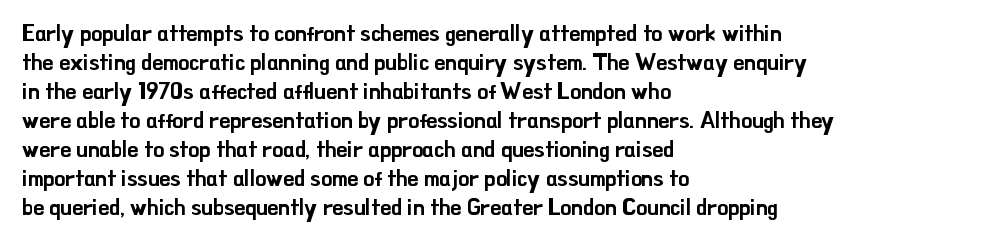
It's the straight-up-and-down kind of type. The horizontal fit of the characters is conventional and even. These lines are set flush left with a ragged right edge. Glance below the letters and you will spot only blank space.
